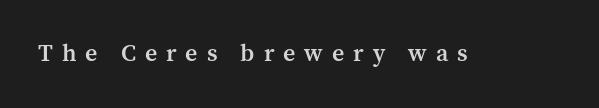
In terms of letterspacing, this is a distinctly airy, spread setting. Nope, not italic — everything's standing straight. Just letters on the line, the space beneath them empty. On the weight axis this lands at semibold, roughly 600.
